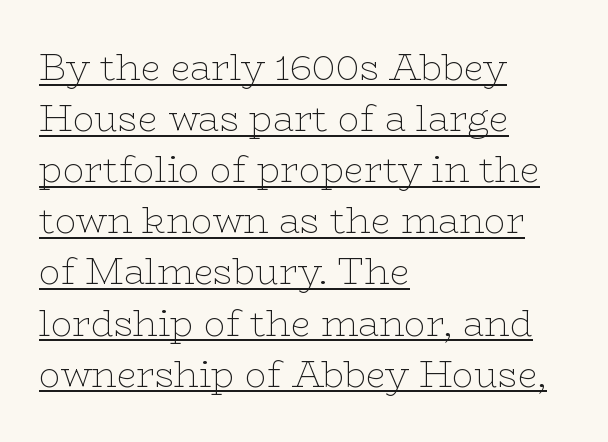
{"serif": "yes", "italic": "no", "bold": "no", "weight": "thin", "width": "wide", "stroke_contrast": "low", "x_height": "medium", "monospaced": "no", "underline": "yes", "align": "left", "line_spacing": "normal", "line_spacing_ratio": 1.42, "letter_spacing": "normal", "letter_spacing_em": 0.0, "glyph_px": 36}
